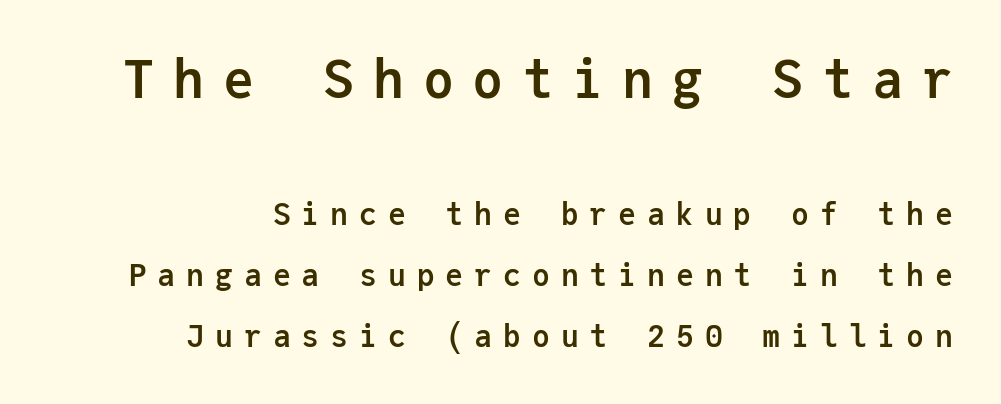
{"serif": "no", "italic": "no", "bold": "yes", "weight": "semibold", "width": "normal", "stroke_contrast": "low", "x_height": "medium", "monospaced": "yes", "underline": "no", "align": "right", "line_spacing": "loose", "line_spacing_ratio": 2.04, "letter_spacing": "wide", "letter_spacing_em": 0.36, "larger_block": "first", "size_ratio": 1.73, "glyph_px": 52}
